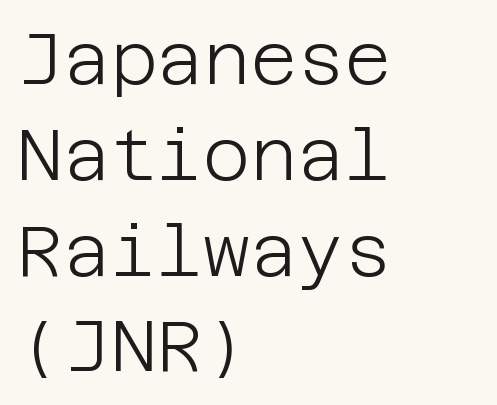
{"serif": "no", "italic": "no", "bold": "no", "weight": "light", "width": "normal", "stroke_contrast": "low", "x_height": "large", "underline": "no", "align": "left", "line_spacing": "normal", "line_spacing_ratio": 1.33, "letter_spacing": "normal", "letter_spacing_em": 0.0, "glyph_px": 72}
